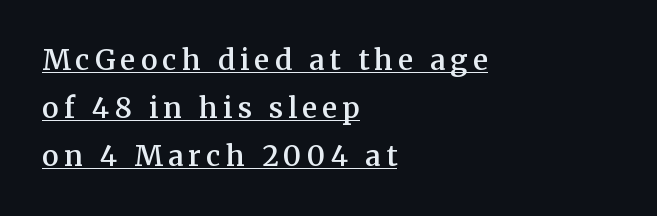
The image shows 28 px semibold serif type, upright; set left-aligned, line spacing 1.71x, underlined; medium stroke contrast and a medium x-height.
